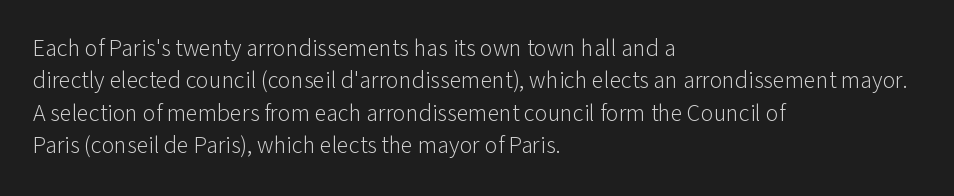
Q: Is the text bold? A: No.
Q: Is the text italic (slanted)? A: No, it is upright.
Q: Is the text underlined? A: No.
Q: How is the paragraph aligned? A: Left-aligned.
Q: Is the spacing between letters normal or unusually wide? A: Normal.
Q: Is the spacing between lines tight, normal or loose? A: Normal.
